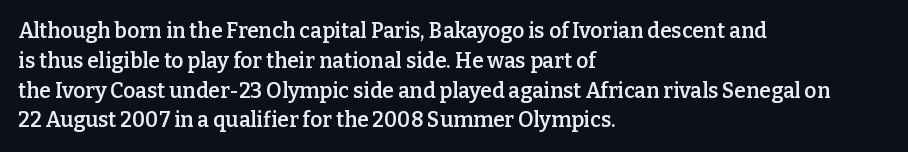
Q: Is the text bold? A: Semi-bold.
Q: Is the text italic (slanted)? A: No, it is upright.
Q: Is the text underlined? A: No.
Q: How is the paragraph aligned? A: Left-aligned.
Q: Is the spacing between letters normal or unusually wide? A: Normal.
Q: Is the spacing between lines tight, normal or loose? A: Normal.
